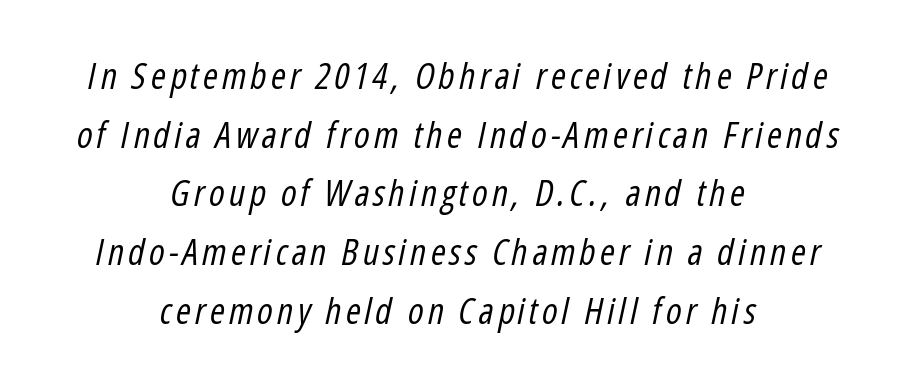
Bold? No — there's no thickening of the strokes. Reading down the column, the eye jumps a familiar distance to each next line. The space directly below the letters is spotless. Would a proofreader flag this as italicized? Yes.
